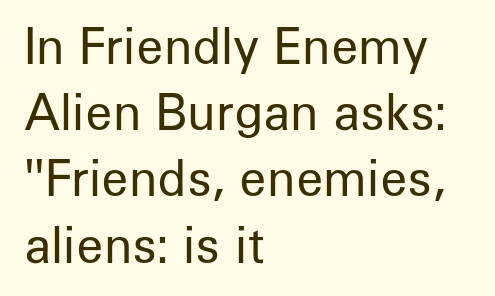
The image shows 48 px regular-weight sans-serif type, upright; set left-aligned, normal line spacing (1.38x), normal letter spacing, not underlined; low stroke contrast and a medium x-height.
